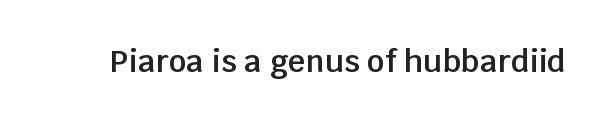
{"serif": "no", "italic": "no", "bold": "semi", "weight": "semibold", "width": "normal", "stroke_contrast": "low", "x_height": "large", "monospaced": "no", "underline": "no", "letter_spacing": "normal", "letter_spacing_em": 0.0, "glyph_px": 31}
